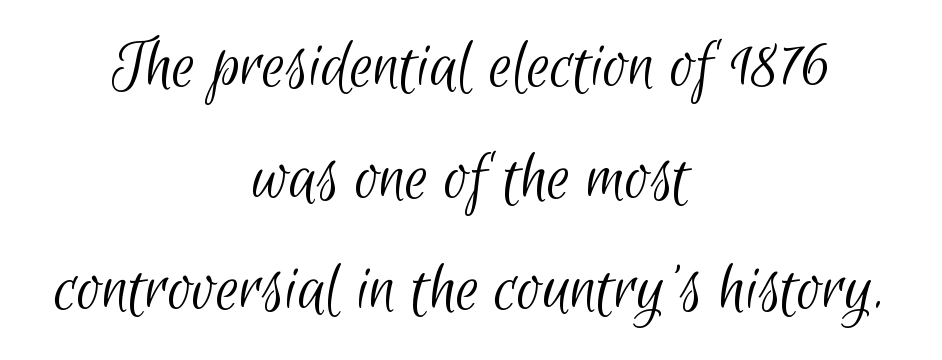
Here the designer chose a conventional face with non-uniform glyph widths. Stems here are at most as thick as an everyday book face. The string is rendered with underlining switched off. Is there much room between lines? A standard amount, neither cramped nor airy. The whitespace from short lines is split evenly between both sides.
